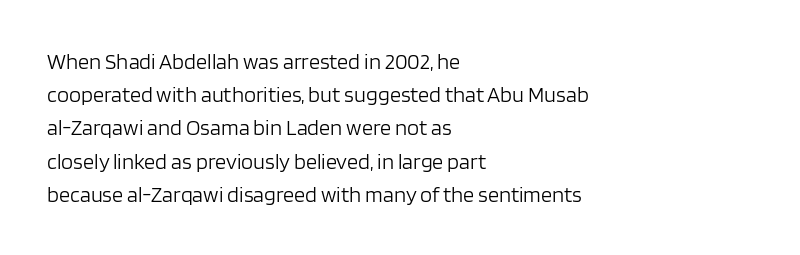
{"italic": "no", "bold": "no", "underline": "no", "align": "left", "line_spacing": "normal", "line_spacing_ratio": 1.51, "letter_spacing": "normal", "letter_spacing_em": 0.0, "glyph_px": 22}
